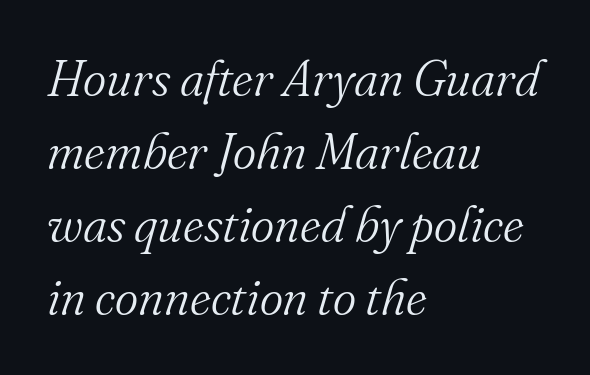
Q: Is the text bold? A: No.
Q: Is the text italic (slanted)? A: Yes, it leans right by about 16 degrees.
Q: Is the typeface a serif or a sans-serif typeface? A: Serif.
Q: Is the text underlined? A: No.
Q: How is the paragraph aligned? A: Left-aligned.
Q: Is the spacing between letters normal or unusually wide? A: Normal.
Q: Is the spacing between lines tight, normal or loose? A: Normal.
Q: Width (condensed, normal, or wide)? A: Normal.
Q: Stroke contrast? A: Medium.
Q: x-height? A: Small.
Q: Monospaced? A: No.
